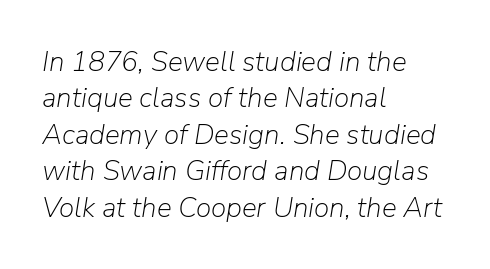
{"italic": "yes", "lean": "right", "slant_degrees": 9, "bold": "no", "weight": "light", "width": "normal", "stroke_contrast": "low", "x_height": "medium", "monospaced": "no", "underline": "no", "align": "left", "line_spacing": "normal", "line_spacing_ratio": 1.3, "letter_spacing": "normal", "letter_spacing_em": 0.0, "glyph_px": 28}
